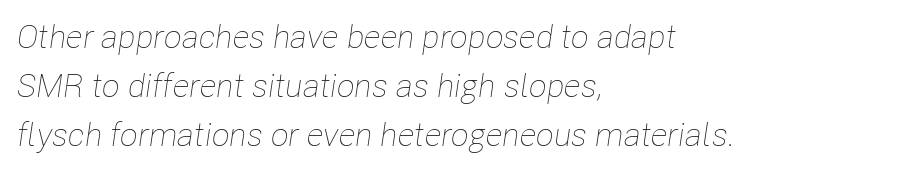
Q: Is the text bold? A: No.
Q: Is the text italic (slanted)? A: Yes, it leans right by about 8 degrees.
Q: Is the text underlined? A: No.
Q: How is the paragraph aligned? A: Left-aligned.
Q: Is the spacing between letters normal or unusually wide? A: Normal.
Q: Is the spacing between lines tight, normal or loose? A: Normal.
Q: Width (condensed, normal, or wide)? A: Condensed.
Q: Stroke contrast? A: Low.
Q: x-height? A: Medium.
Q: Monospaced? A: No.
